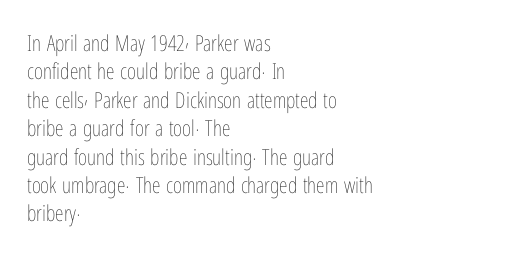
{"italic": "no", "bold": "no", "underline": "no", "align": "left", "line_spacing": "normal", "line_spacing_ratio": 1.29, "letter_spacing": "normal", "letter_spacing_em": 0.0, "glyph_px": 22}
